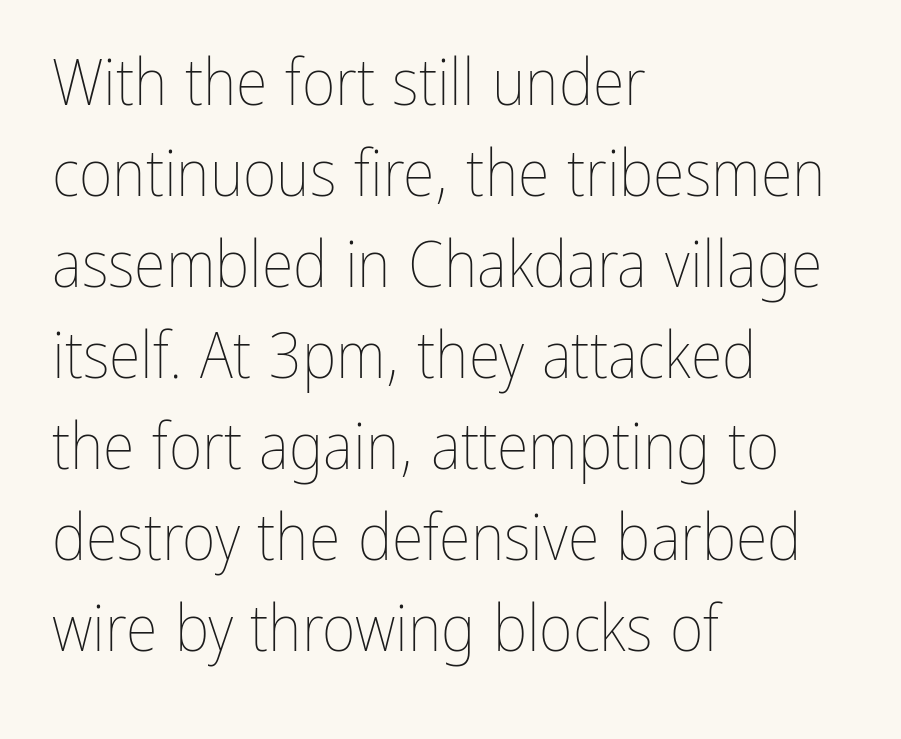
The image shows 65 px thin, condensed type, upright; set left-aligned, normal line spacing (1.4x), normal letter spacing, not underlined; low stroke contrast and a medium x-height.
